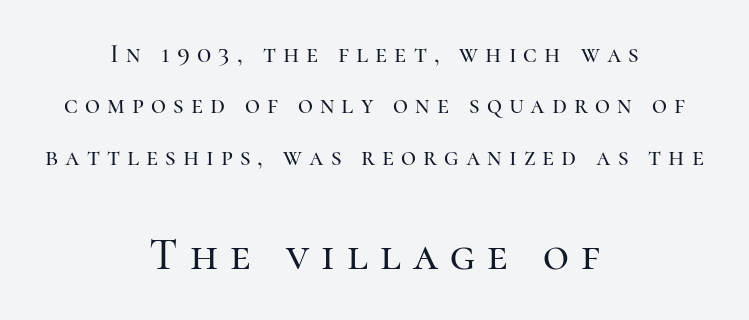
Tall strokes in this sample are plumb rather than angled. Serif or sans? Serif — the stroke terminals have little feet. Successive baselines arrive slowly, with a big drop between each. The space beneath each line is pristine and unruled. Do the characters align in a grid? No, the font is proportional. The paragraph has two soft edges and a firm central axis.
